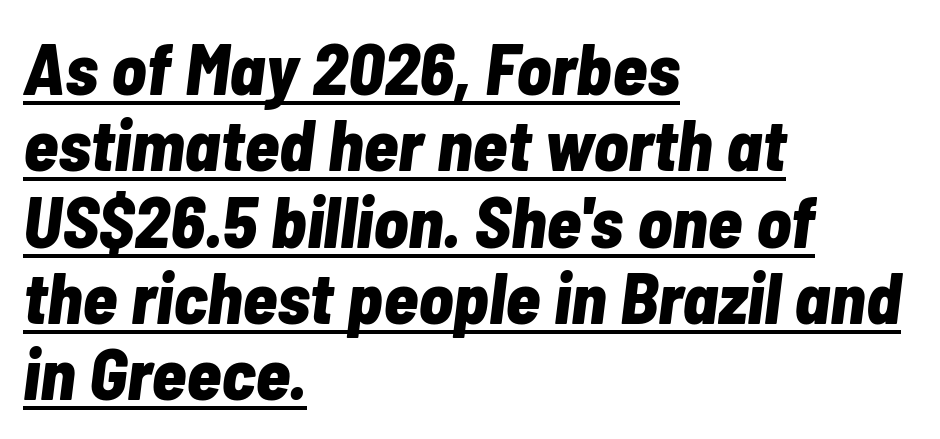
The image shows 72 px bold, condensed type, italic (leaning right); set left-aligned, tight line spacing (1.06x), normal letter spacing, underlined; low stroke contrast and a medium x-height.
